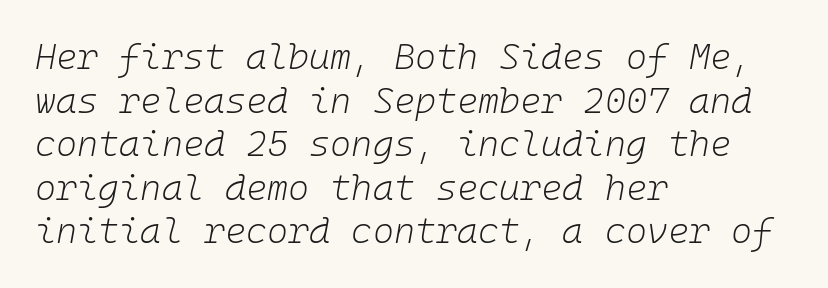
Quick note: italic. Spacing between characters is what you'd get straight out of the box. The typeface has the unassuming heft of standard copy or less. This sample has the even, mechanical cadence of fixed-width lettering. Is the block centered? No — it sits flush against the left margin. The foot of each line stays bare and open.
